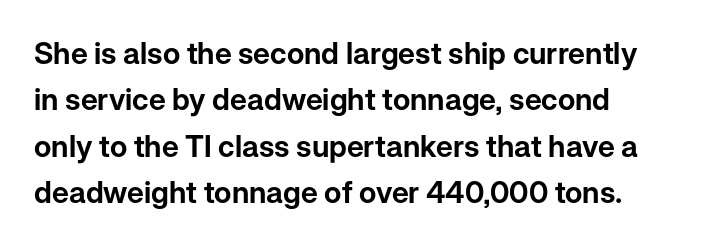
These lines sit exactly where default settings would place them. Each letter's strokes conclude bluntly, with no projecting serifs. Notice how the stems are strictly vertical — no italics here. The passage shown is not underscored anywhere.
